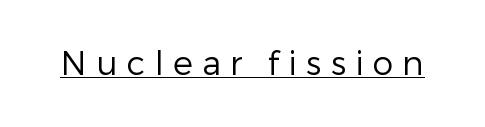
{"serif": "no", "italic": "no", "bold": "no", "weight": "regular", "width": "normal", "stroke_contrast": "low", "x_height": "medium", "monospaced": "no", "underline": "yes", "letter_spacing": "wide", "letter_spacing_em": 0.28, "glyph_px": 33}
